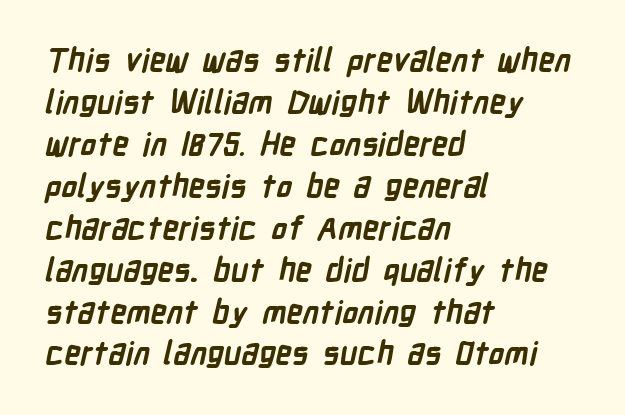
{"serif": "no", "bold": "yes", "weight": "semibold", "width": "condensed", "stroke_contrast": "low", "x_height": "medium", "monospaced": "no", "underline": "no", "align": "left", "line_spacing": "normal", "line_spacing_ratio": 1.31, "letter_spacing": "normal", "letter_spacing_em": 0.0, "glyph_px": 32}
